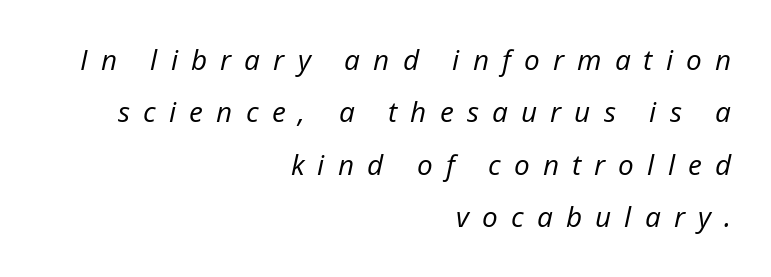
The image shows 28 px regular-weight type, italic (leaning right); set right-aligned, line spacing 1.87x, unusually wide letter spacing (+0.47 em), not underlined; low stroke contrast and a medium x-height.
